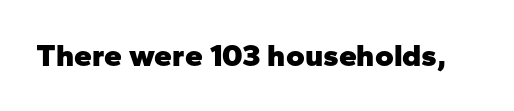
The image shows 32 px heavy sans-serif type, upright; set normal letter spacing, not underlined; low stroke contrast and a medium x-height.
